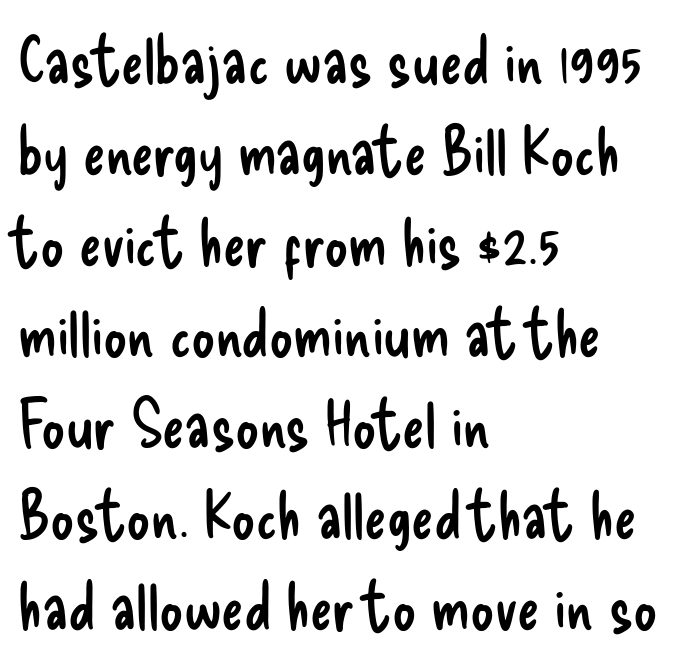
Q: Is the text bold? A: No.
Q: Is the text italic (slanted)? A: No, it is upright.
Q: Is the typeface a serif or a sans-serif typeface? A: Sans-serif.
Q: Is the text underlined? A: No.
Q: How is the paragraph aligned? A: Left-aligned.
Q: Is the spacing between letters normal or unusually wide? A: Normal.
Q: Is the spacing between lines tight, normal or loose? A: Normal.
Q: Width (condensed, normal, or wide)? A: Condensed.
Q: Stroke contrast? A: Low.
Q: x-height? A: Small.
Q: Monospaced? A: No.
